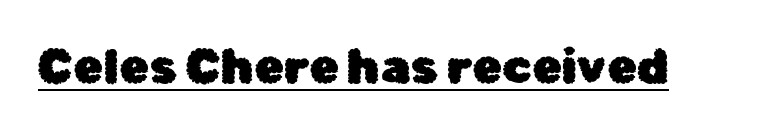
Q: Is the text italic (slanted)? A: No, it is upright.
Q: Is the typeface a serif or a sans-serif typeface? A: Sans-serif.
Q: Is the text underlined? A: Yes.
Q: Is the spacing between letters normal or unusually wide? A: Normal.
Q: Width (condensed, normal, or wide)? A: Normal.
Q: Stroke contrast? A: Low.
Q: x-height? A: Medium.
Q: Monospaced? A: No.
